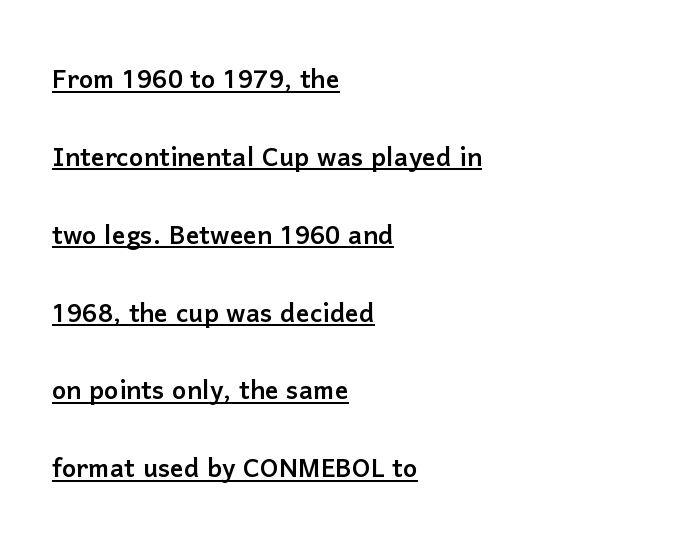
{"serif": "no", "italic": "no", "width": "normal", "stroke_contrast": "low", "x_height": "medium", "monospaced": "no", "underline": "yes", "align": "left", "line_spacing": "loose", "line_spacing_ratio": 2.29, "letter_spacing": "normal", "letter_spacing_em": 0.0, "glyph_px": 34}
